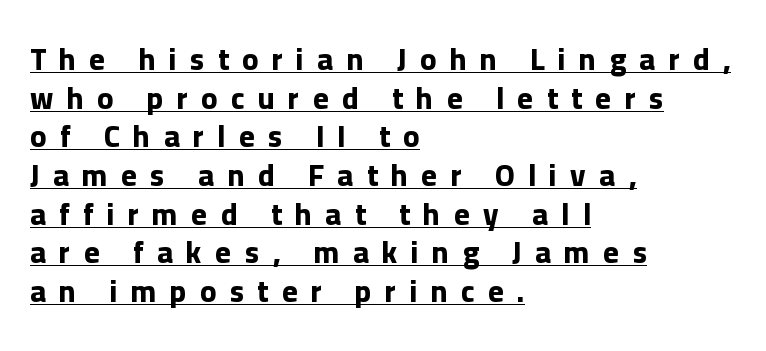
{"serif": "no", "italic": "no", "bold": "yes", "weight": "bold", "width": "normal", "stroke_contrast": "low", "x_height": "medium", "monospaced": "no", "underline": "yes", "align": "left", "line_spacing": "normal", "line_spacing_ratio": 1.29, "letter_spacing": "wide", "letter_spacing_em": 0.45, "glyph_px": 30}
